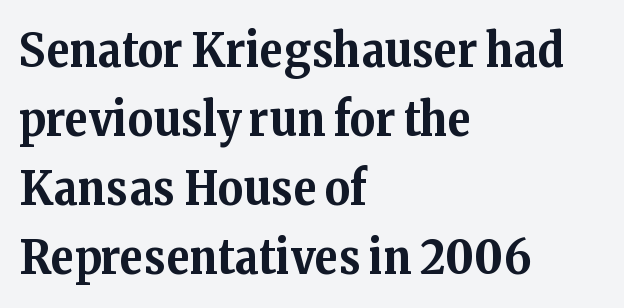
{"serif": "yes", "italic": "no", "bold": "yes", "weight": "bold", "width": "normal", "stroke_contrast": "medium", "x_height": "medium", "monospaced": "no", "underline": "no", "align": "left", "line_spacing": "normal", "line_spacing_ratio": 1.44, "letter_spacing": "normal", "letter_spacing_em": 0.0, "glyph_px": 48}
